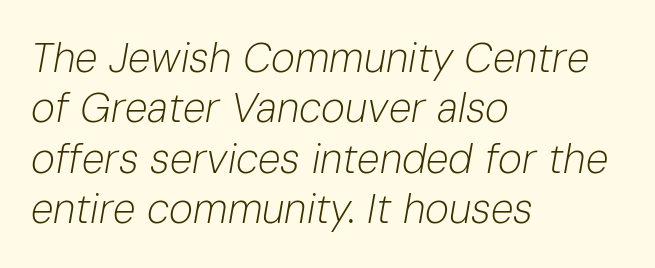
{"italic": "yes", "lean": "right", "slant_degrees": 10, "bold": "no", "weight": "light", "width": "normal", "stroke_contrast": "low", "x_height": "medium", "monospaced": "no", "underline": "no", "align": "left", "line_spacing_ratio": 1.23, "letter_spacing": "normal", "letter_spacing_em": 0.0, "glyph_px": 41}
